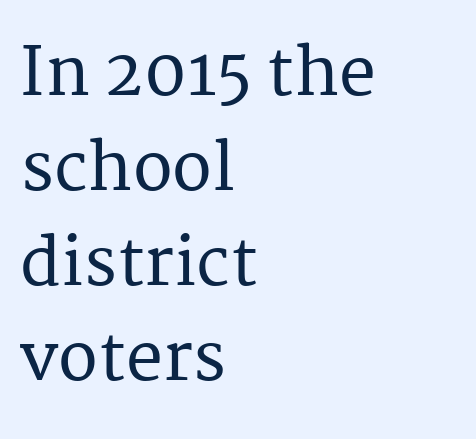
{"serif": "yes", "italic": "no", "width": "normal", "stroke_contrast": "medium", "x_height": "medium", "monospaced": "no", "underline": "no", "align": "left", "line_spacing": "normal", "line_spacing_ratio": 1.44, "letter_spacing": "normal", "letter_spacing_em": 0.0, "glyph_px": 66}
